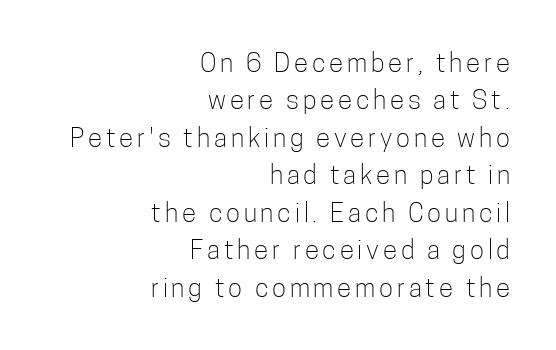
Q: Is the text bold? A: No.
Q: Is the text italic (slanted)? A: No, it is upright.
Q: Is the text underlined? A: No.
Q: How is the paragraph aligned? A: Right-aligned.
Q: Is the spacing between lines tight, normal or loose? A: Normal.
